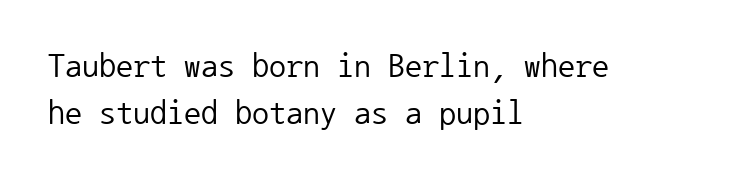
{"serif": "no", "italic": "no", "bold": "no", "weight": "regular", "width": "normal", "stroke_contrast": "low", "x_height": "medium", "monospaced": "yes", "underline": "no", "align": "left", "line_spacing": "normal", "line_spacing_ratio": 1.37, "letter_spacing": "normal", "letter_spacing_em": 0.0, "glyph_px": 34}
